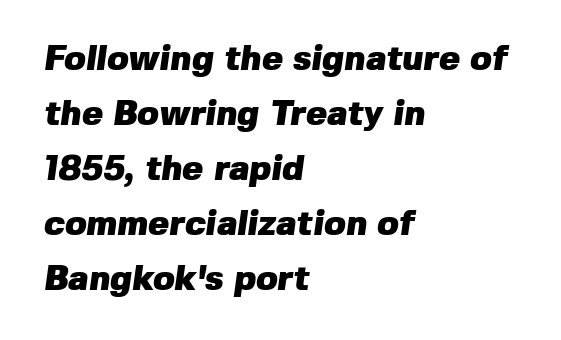
The ragged edge is on the right, which tells us the setting is flush left. Observe the ordinary spacing: letters are neighbours, not strangers. I'd call this a sans setting — the letters go barefoot. The letters are bold, with thick, heavy strokes.
